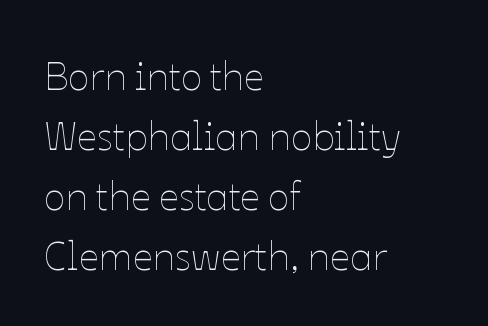
The image shows 40 px thin type, upright; set left-aligned, normal line spacing (1.5x), normal letter spacing, not underlined; low stroke contrast and a medium x-height.
